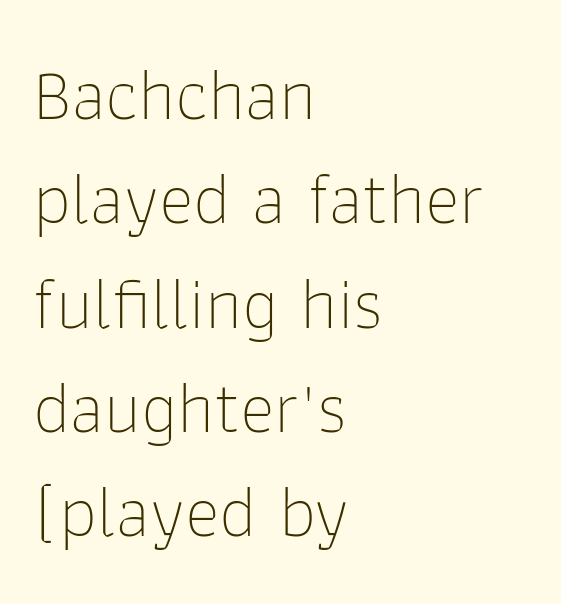
{"serif": "no", "italic": "no", "bold": "no", "weight": "thin", "width": "normal", "stroke_contrast": "low", "x_height": "medium", "monospaced": "no", "underline": "no", "align": "left", "line_spacing": "normal", "line_spacing_ratio": 1.41, "letter_spacing": "normal", "letter_spacing_em": 0.0, "glyph_px": 74}
